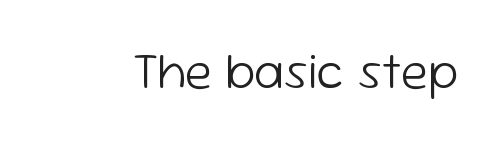
{"serif": "no", "italic": "no", "bold": "no", "weight": "light", "width": "normal", "stroke_contrast": "low", "x_height": "medium", "monospaced": "no", "underline": "no", "letter_spacing": "normal", "letter_spacing_em": 0.0, "glyph_px": 50}
